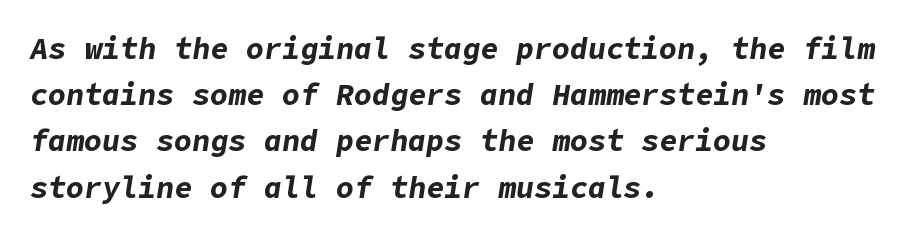
Reading down the column, the eye jumps a familiar distance to each next line. The rendering uses a bold face; every stroke is thick and dark. The setting favours the left margin, as ordinary paragraphs usually do. Lines of text with bare space underneath. Caption: standard tracking, unaltered.
